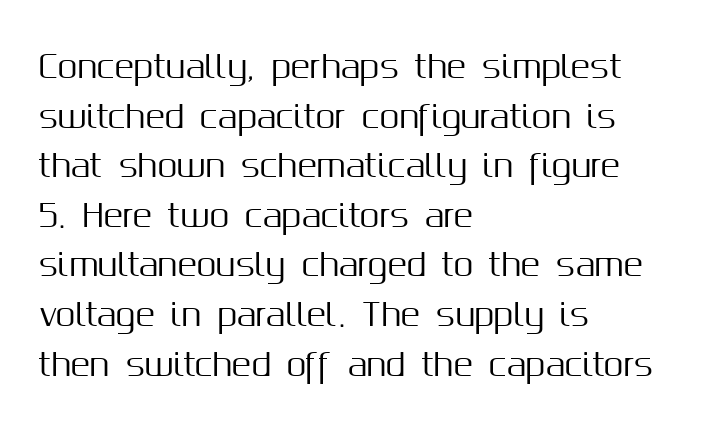
The image shows 32 px sans-serif type, upright; set left-aligned, normal line spacing (1.55x), normal letter spacing, not underlined; medium stroke contrast and a medium x-height.
